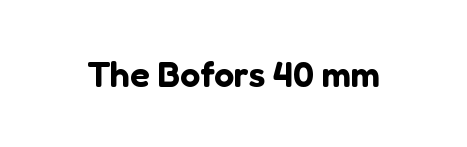
You could not count columns in this text — the font is proportionally spaced. This is roman type, the default non-slanted kind. Short note: letters normally spaced. Clear beneath every line of the passage. Font category for this specimen: sans-serif.
